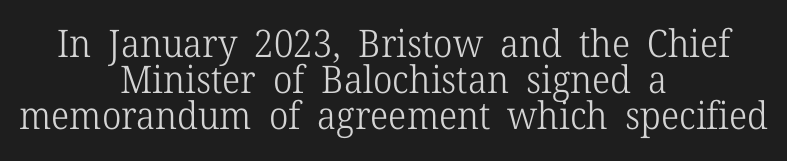
The image shows 38 px light serif type, upright; set centered, tight line spacing (0.95x), normal letter spacing, not underlined; low stroke contrast and a medium x-height.
